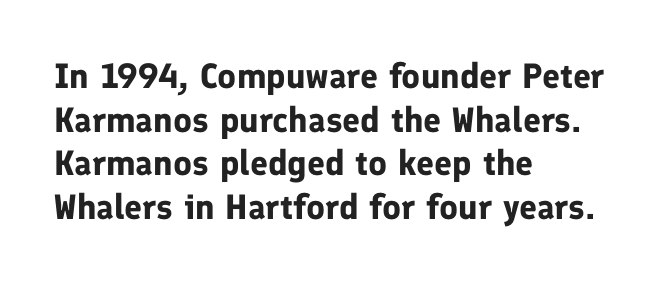
Rule under the text: the space is simply empty. Do the characters align in a grid? No, the font is proportional. Each word holds together tightly as a unit, with standard inter-letter gaps. Does the type have serifs? No, each stem ends abruptly. The sample has been set heavy, in full bold.
